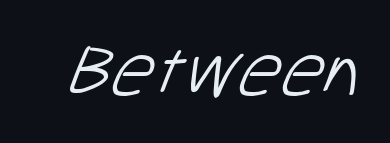
{"serif": "no", "bold": "no", "weight": "light", "width": "normal", "stroke_contrast": "low", "x_height": "medium", "monospaced": "no", "underline": "no", "letter_spacing": "normal", "letter_spacing_em": 0.0, "glyph_px": 76}
